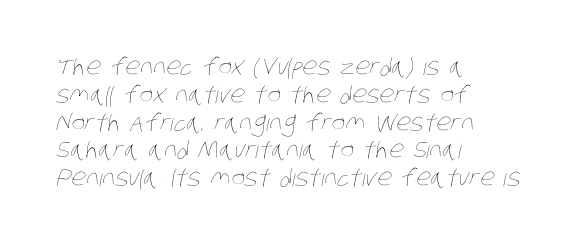
The image shows 23 px text type; set left-aligned, line spacing 1.21x, normal letter spacing, not underlined.
